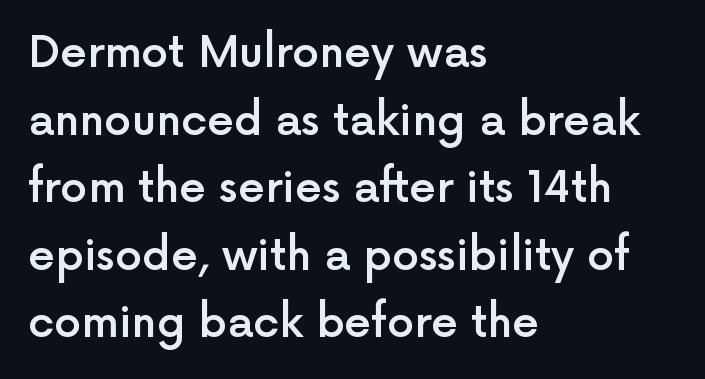
These lines are rendered in a variable-pitch font. In terms of letterform style, serifs are entirely absent. Italic? Not at all — the glyphs are vertical. Tracking value appears to be zero — textbook default spacing. A bit beefed up — I'd call it semibold rather than bold.
